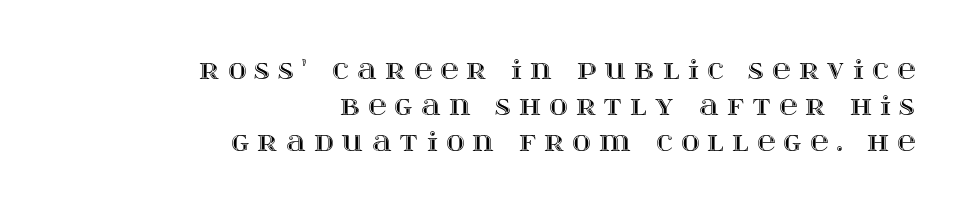
Q: Is the text italic (slanted)? A: No, it is upright.
Q: Is the text underlined? A: No.
Q: How is the paragraph aligned? A: Right-aligned.
Q: Is the spacing between letters normal or unusually wide? A: Unusually wide.
Q: Is the spacing between lines tight, normal or loose? A: Normal.
